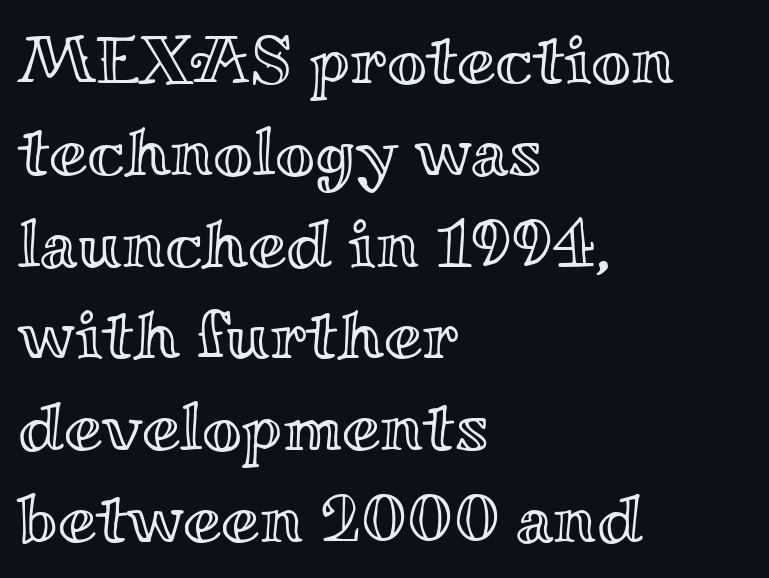
The image shows 69 px wide type, upright; set left-aligned, normal line spacing (1.33x), normal letter spacing, not underlined; a small x-height.
